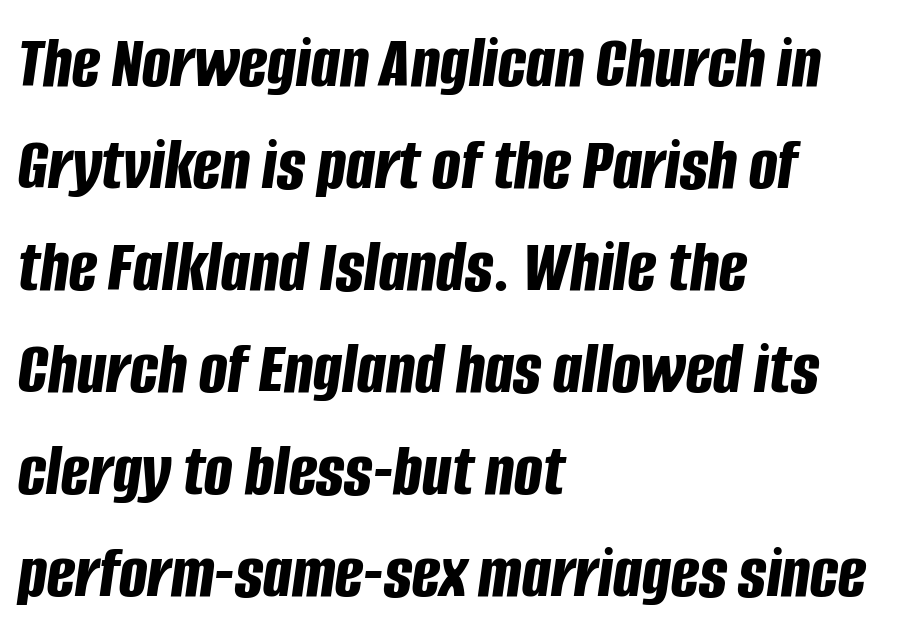
The image shows 75 px bold, condensed type, italic (leaning right); set left-aligned, normal line spacing (1.36x), normal letter spacing, not underlined; low stroke contrast and a large x-height.
